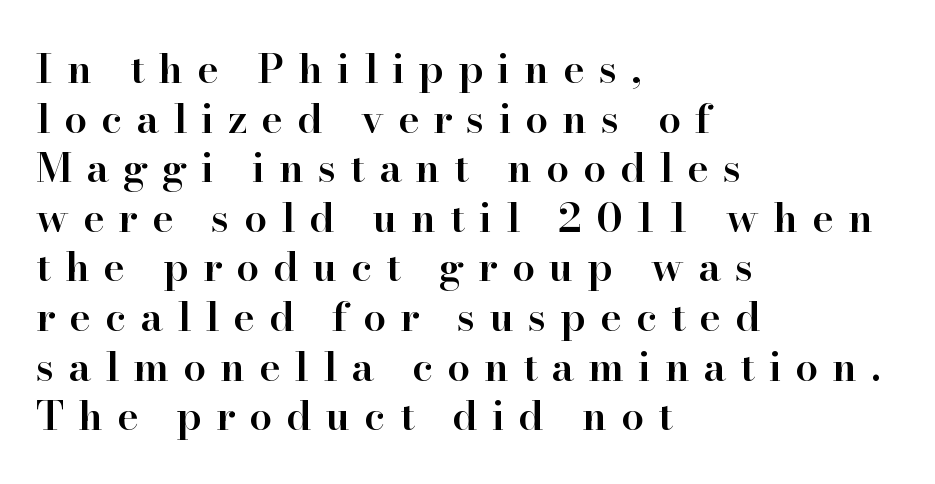
Q: Is the text bold? A: Semi-bold.
Q: Is the text italic (slanted)? A: No, it is upright.
Q: Is the typeface a serif or a sans-serif typeface? A: Serif.
Q: Is the text underlined? A: No.
Q: How is the paragraph aligned? A: Left-aligned.
Q: Is the spacing between letters normal or unusually wide? A: Unusually wide.
Q: Width (condensed, normal, or wide)? A: Normal.
Q: Stroke contrast? A: High.
Q: x-height? A: Small.
Q: Monospaced? A: No.
